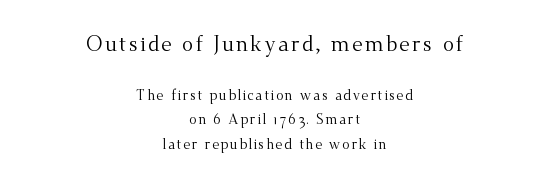
{"italic": "no", "bold": "no", "underline": "no", "align": "center", "line_spacing_ratio": 1.75, "larger_block": "first", "size_ratio": 1.5, "glyph_px": 21}
